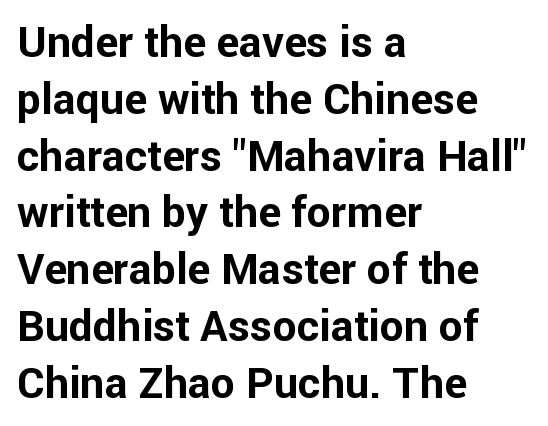
Q: Is the text bold? A: Yes.
Q: Is the text italic (slanted)? A: No, it is upright.
Q: Is the typeface a serif or a sans-serif typeface? A: Sans-serif.
Q: Is the text underlined? A: No.
Q: How is the paragraph aligned? A: Left-aligned.
Q: Is the spacing between letters normal or unusually wide? A: Normal.
Q: Is the spacing between lines tight, normal or loose? A: Normal.
Q: Width (condensed, normal, or wide)? A: Normal.
Q: Stroke contrast? A: Low.
Q: x-height? A: Medium.
Q: Monospaced? A: No.
